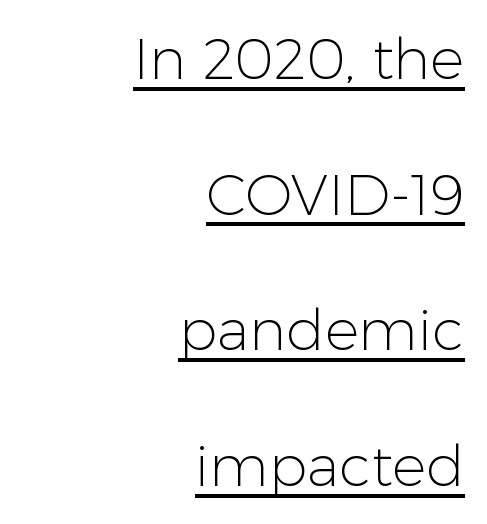
Q: Is the text bold? A: No.
Q: Is the text italic (slanted)? A: No, it is upright.
Q: Is the typeface a serif or a sans-serif typeface? A: Sans-serif.
Q: Is the text underlined? A: Yes.
Q: How is the paragraph aligned? A: Right-aligned.
Q: Is the spacing between letters normal or unusually wide? A: Normal.
Q: Is the spacing between lines tight, normal or loose? A: Loose.
Q: Width (condensed, normal, or wide)? A: Normal.
Q: Stroke contrast? A: Low.
Q: x-height? A: Medium.
Q: Monospaced? A: No.
